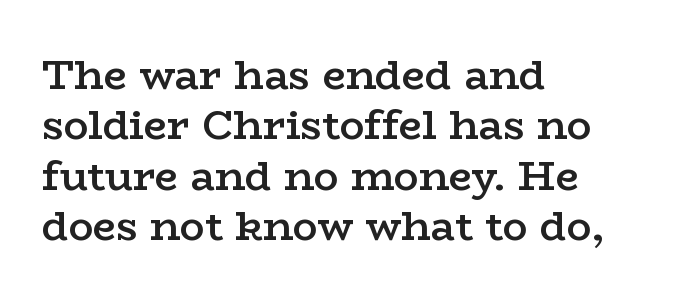
The typesetter chose a ragged-right arrangement here. Each glyph is drawn with semibold strokes, heavier than normal yet not fully bold. This sample uses an upright cut, with every glyph sitting square on the baseline. Unlike a clean sans, this face finishes its strokes with serifs. The letters advance in unequal steps, a hallmark of proportional type. The area under the type is left untouched.
